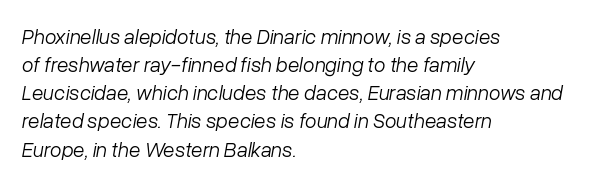
The image shows 21 px text type, italic (leaning right); set left-aligned, normal line spacing (1.34x), normal letter spacing, not underlined.
